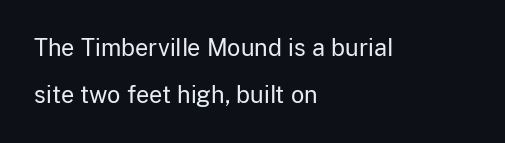
{"italic": "no", "bold": "no", "underline": "no", "align": "left", "line_spacing": "loose", "line_spacing_ratio": 2.04, "letter_spacing": "normal", "letter_spacing_em": 0.0, "glyph_px": 23}
